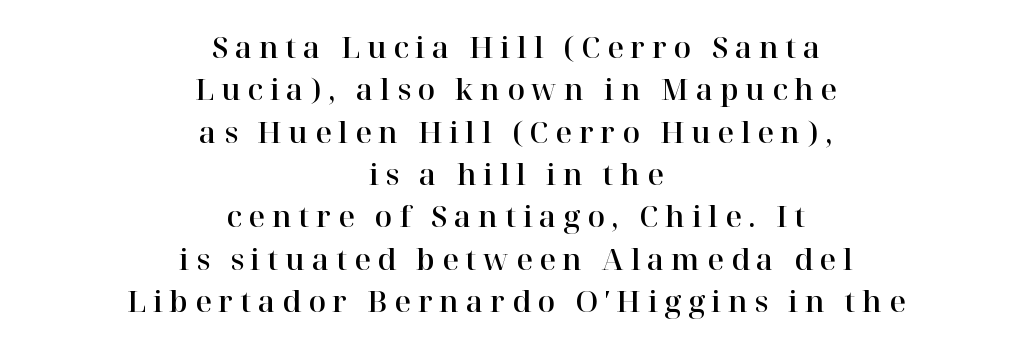
The image shows 29 px serif type, upright; set centered, normal line spacing (1.46x), unusually wide letter spacing (+0.23 em), not underlined; high stroke contrast and a medium x-height.
